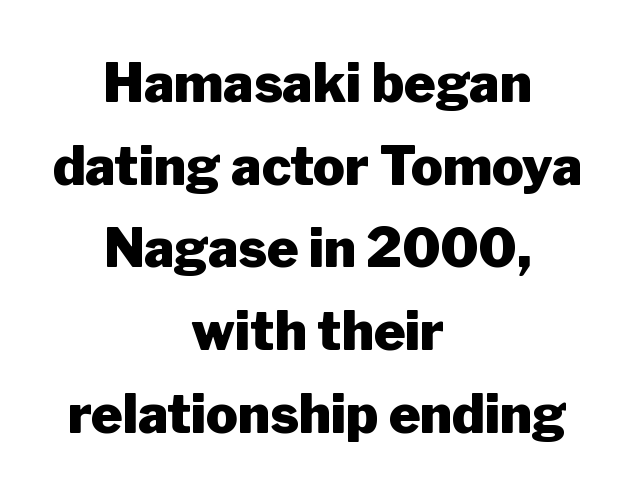
The image shows 53 px heavy sans-serif type, upright; set centered, normal line spacing (1.56x), normal letter spacing, not underlined; low stroke contrast and a medium x-height.
